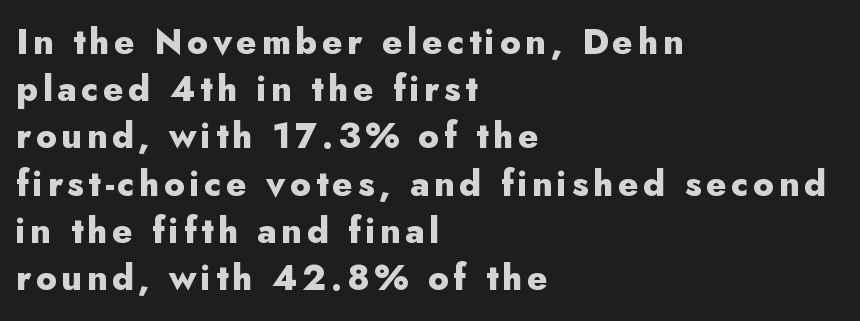
Q: Is the text bold? A: Yes.
Q: Is the text italic (slanted)? A: No, it is upright.
Q: Is the typeface a serif or a sans-serif typeface? A: Sans-serif.
Q: Is the text underlined? A: No.
Q: How is the paragraph aligned? A: Left-aligned.
Q: Is the spacing between lines tight, normal or loose? A: Normal.
Q: Width (condensed, normal, or wide)? A: Normal.
Q: Stroke contrast? A: Low.
Q: x-height? A: Small.
Q: Monospaced? A: No.
